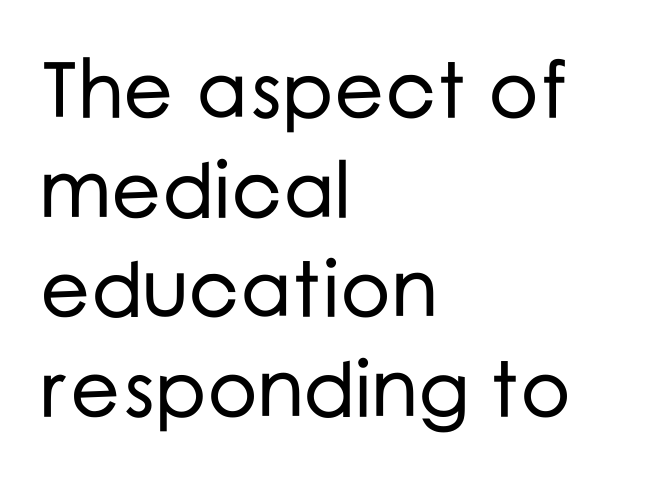
The image shows 79 px sans-serif type, upright; set left-aligned, normal line spacing (1.26x), normal letter spacing, not underlined; low stroke contrast and a medium x-height.
